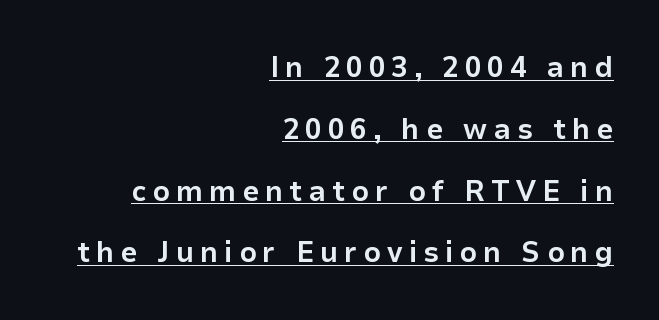
The image shows 30 px bold sans-serif type, upright; set right-aligned, loose line spacing (2.06x), unusually wide letter spacing (+0.2 em), underlined; low stroke contrast and a medium x-height.
